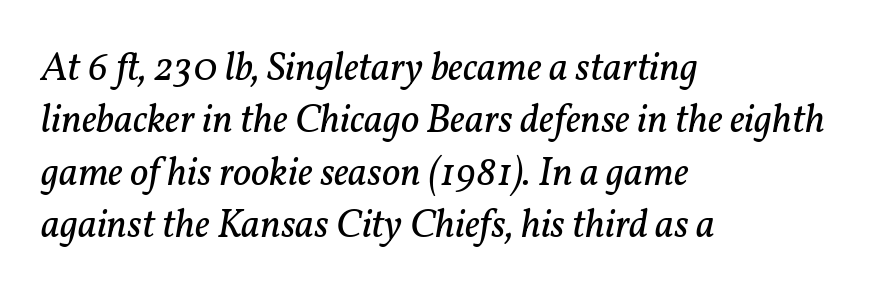
The image shows 40 px regular-weight serif type, italic (leaning right); set left-aligned, normal line spacing (1.31x), normal letter spacing, not underlined; low stroke contrast and a medium x-height.
